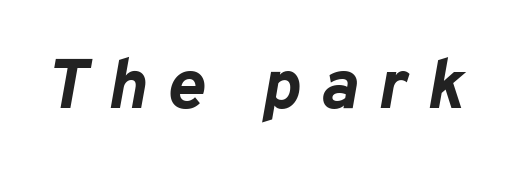
Think of a printed novel: that variable character pitch is what you see here. As a designer I'd log this as weight 700, bold. Bare-footed words on every line. If you drew a line through each stem, it would be angled. Look at the tracking — it's clearly loosened, letters drifting apart.
